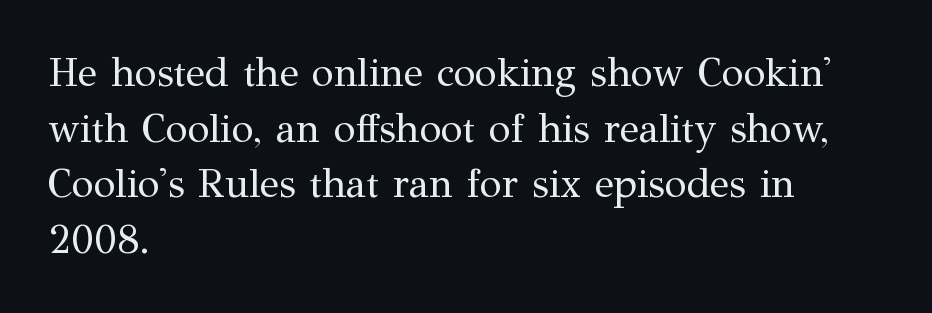
The image shows 40 px regular-weight serif type, upright; set left-aligned, normal line spacing (1.39x), normal letter spacing, not underlined; medium stroke contrast and a medium x-height.
